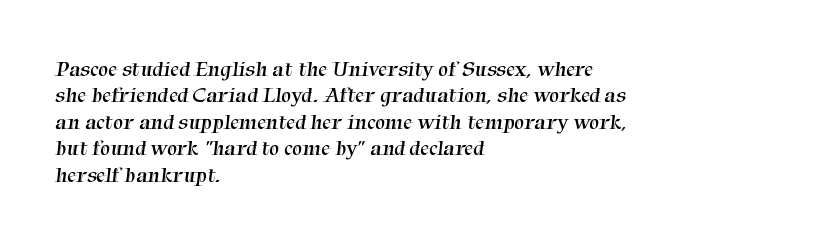
Q: Is the text bold? A: No.
Q: Is the text underlined? A: No.
Q: How is the paragraph aligned? A: Left-aligned.
Q: Is the spacing between letters normal or unusually wide? A: Normal.
